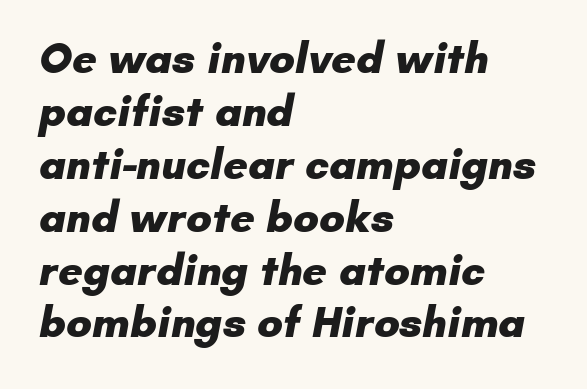
Notice how the passage keeps a crisp vertical edge on the left only. Are there feet on the stems? There aren't — it's a sans. Looks like regular typesetting: each glyph gets only the width it needs. Clear beneath every line of the passage. The sample has been set heavy, in full bold. Spacing between characters is what you'd get straight out of the box.
